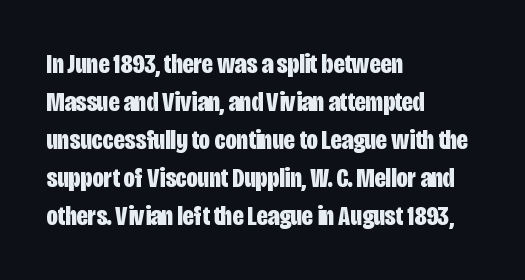
Look at the bottom of the vertical strokes: they stop flat, with no serifs. These lines were composed using upright roman letters. A typesetter would call this leading conventional body-copy spacing. The font is running at its bold setting. The horizontal fit of the characters is conventional and even. Leftover space on each line is placed entirely after the last word.
